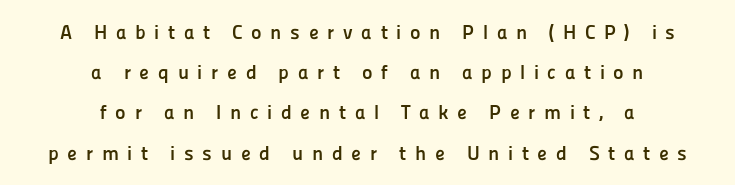
{"italic": "no", "bold": "yes", "underline": "no", "align": "center", "line_spacing": "loose", "line_spacing_ratio": 2.01, "letter_spacing": "wide", "letter_spacing_em": 0.43, "glyph_px": 20}
